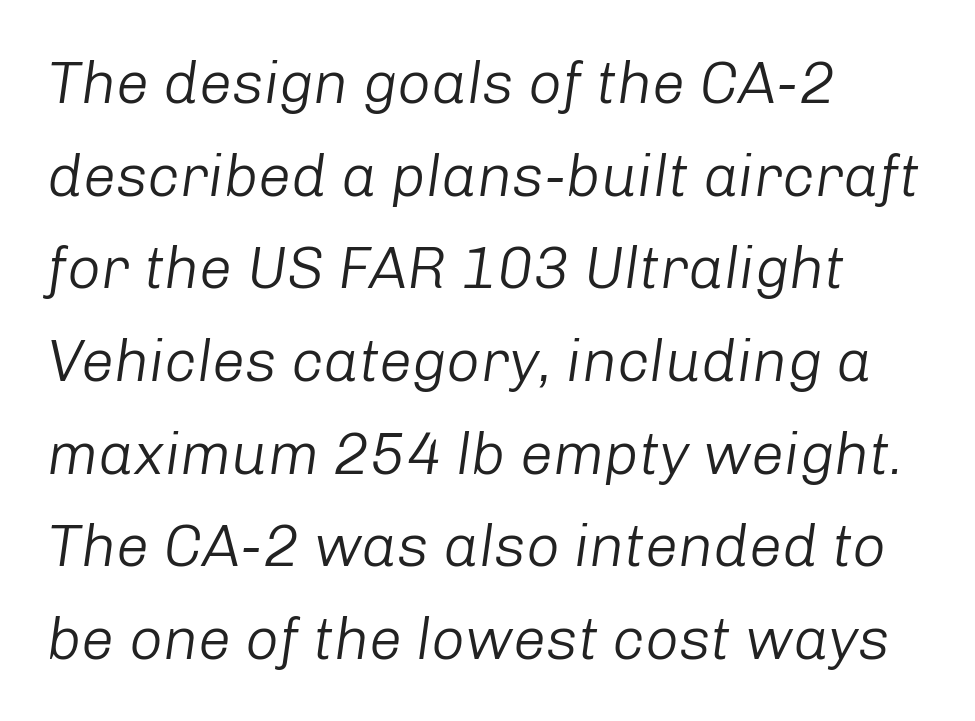
The image shows 59 px light type, italic (leaning right); set left-aligned, normal line spacing (1.57x), normal letter spacing, not underlined; low stroke contrast and a medium x-height.
